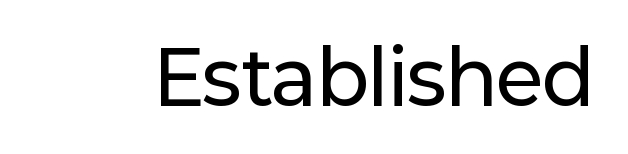
The image shows 74 px sans-serif type, upright; set normal letter spacing, not underlined; low stroke contrast and a medium x-height.
